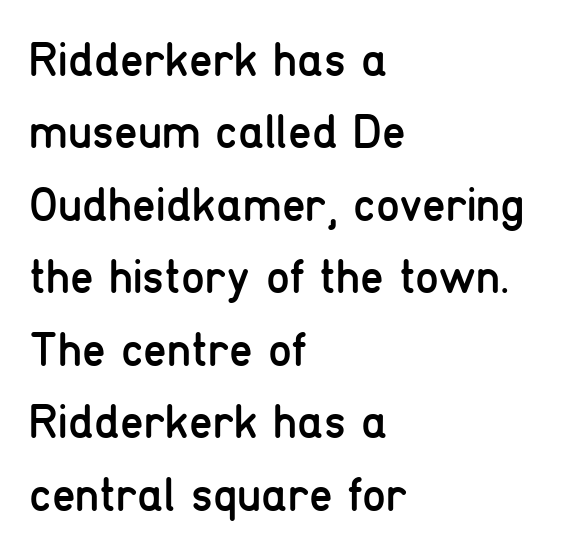
{"serif": "no", "italic": "no", "bold": "no", "weight": "regular", "width": "condensed", "stroke_contrast": "low", "x_height": "medium", "monospaced": "no", "underline": "no", "align": "left", "line_spacing": "normal", "line_spacing_ratio": 1.51, "letter_spacing": "normal", "letter_spacing_em": 0.0, "glyph_px": 48}
